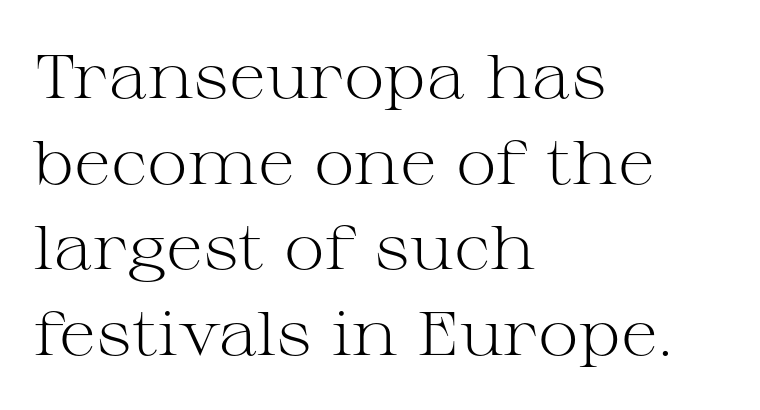
{"serif": "yes", "italic": "no", "bold": "no", "weight": "light", "width": "wide", "stroke_contrast": "medium", "x_height": "medium", "monospaced": "no", "underline": "no", "align": "left", "line_spacing": "normal", "line_spacing_ratio": 1.38, "letter_spacing": "normal", "letter_spacing_em": 0.0, "glyph_px": 62}
